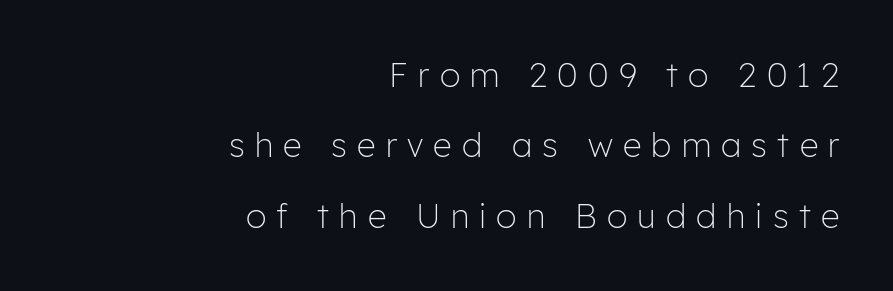
Typeset ragged left — the right edge is the straight one. Proportional: the letters do not fall into vertical columns. You could only call the tracking loose — the letters float apart. The block of text is sparse from top to bottom, with ample space between rows.
